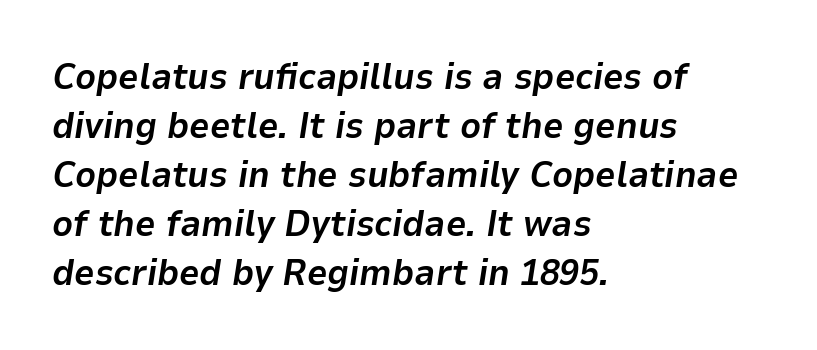
The image shows 36 px bold type, italic (leaning right); set left-aligned, normal line spacing (1.36x), normal letter spacing, not underlined; low stroke contrast and a medium x-height.
